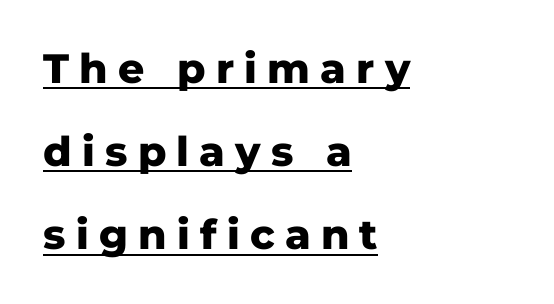
A full-strength bold gives these letters their thick strokes. Students, note that the glyphs here are deliberately spaced far apart. The ragged edge is on the right, which tells us the setting is flush left. Emphasis is given by a line drawn under the lettering. In terms of posture, this sample is upright. These lines are rendered in a variable-pitch font.
